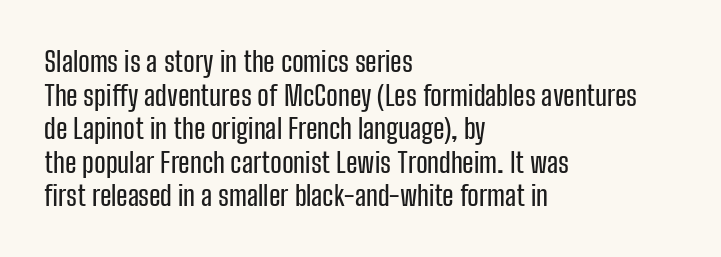
Lines of text with bare space underneath. Typographically, this falls in the sans-serif category. Horizontal alignment here is leftward, the default for most running prose. If you drew a line through each stem, it would be perfectly vertical. Spacing between characters is what you'd get straight out of the box. Character widths vary here, with narrow letters taking less room than wide ones.
